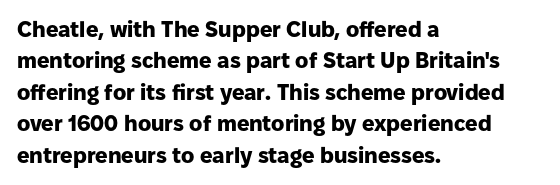
Q: Is the text bold? A: Yes.
Q: Is the text italic (slanted)? A: No, it is upright.
Q: Is the text underlined? A: No.
Q: How is the paragraph aligned? A: Left-aligned.
Q: Is the spacing between letters normal or unusually wide? A: Normal.
Q: Is the spacing between lines tight, normal or loose? A: Normal.
